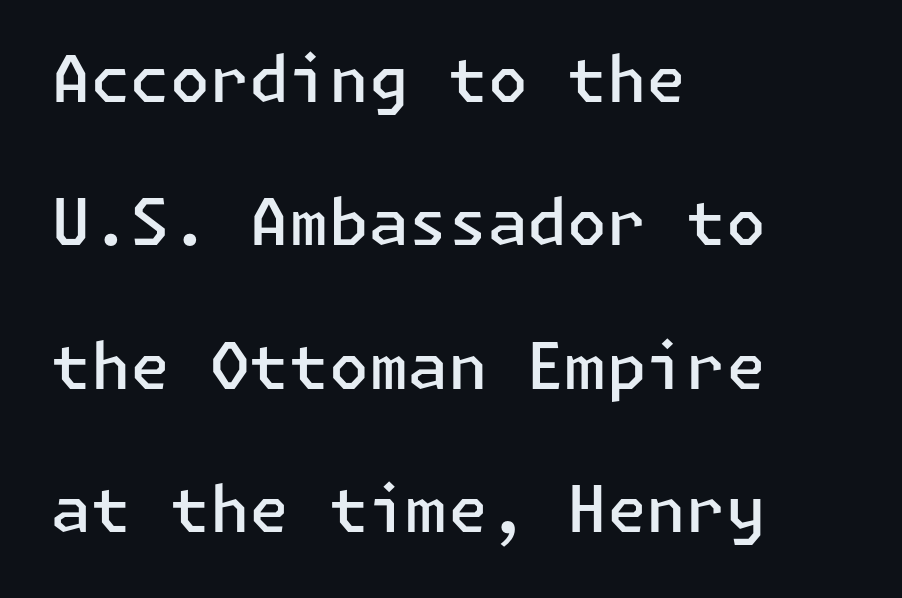
{"serif": "no", "italic": "no", "bold": "semi", "weight": "semibold", "width": "normal", "stroke_contrast": "low", "x_height": "medium", "underline": "no", "align": "left", "line_spacing": "loose", "line_spacing_ratio": 2.24, "letter_spacing": "normal", "letter_spacing_em": 0.0, "glyph_px": 64}
